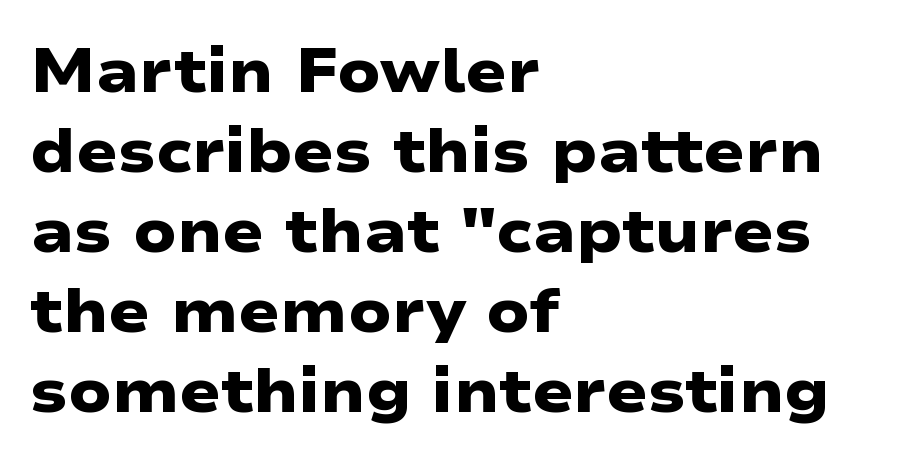
{"serif": "no", "bold": "yes", "weight": "heavy", "width": "wide", "stroke_contrast": "low", "x_height": "medium", "monospaced": "no", "underline": "no", "align": "left", "line_spacing": "normal", "line_spacing_ratio": 1.31, "letter_spacing": "normal", "letter_spacing_em": 0.0, "glyph_px": 61}
